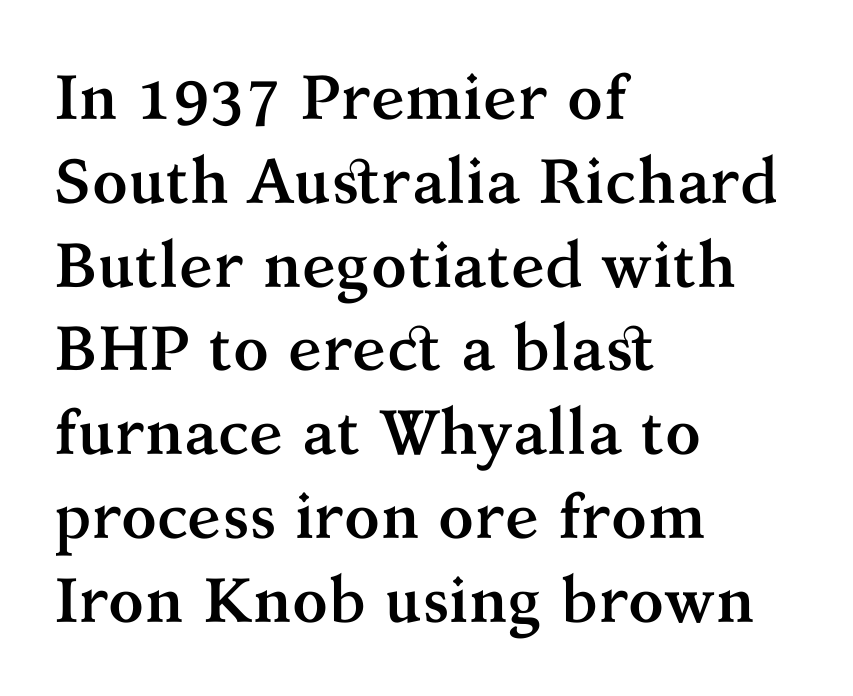
Q: Is the text bold? A: Yes.
Q: Is the text italic (slanted)? A: No, it is upright.
Q: Is the typeface a serif or a sans-serif typeface? A: Serif.
Q: Is the text underlined? A: No.
Q: How is the paragraph aligned? A: Left-aligned.
Q: Is the spacing between letters normal or unusually wide? A: Normal.
Q: Is the spacing between lines tight, normal or loose? A: Normal.
Q: Width (condensed, normal, or wide)? A: Normal.
Q: Stroke contrast? A: Medium.
Q: x-height? A: Medium.
Q: Monospaced? A: No.
